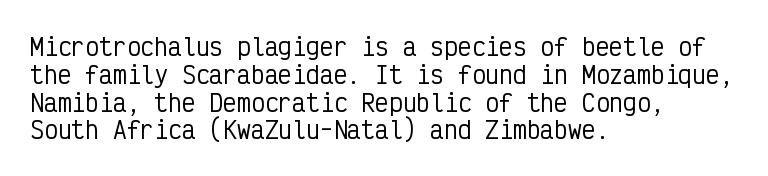
The image shows 23 px text type, upright; set left-aligned, line spacing 1.21x, normal letter spacing, not underlined.
